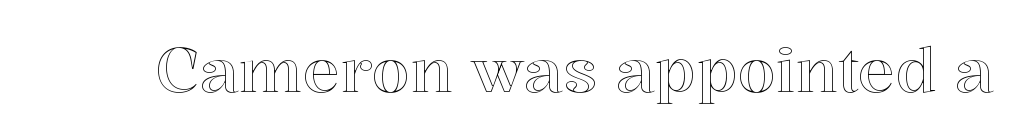
{"italic": "no", "width": "normal", "x_height": "medium", "monospaced": "no", "underline": "no", "letter_spacing": "normal", "letter_spacing_em": 0.0, "glyph_px": 62}
